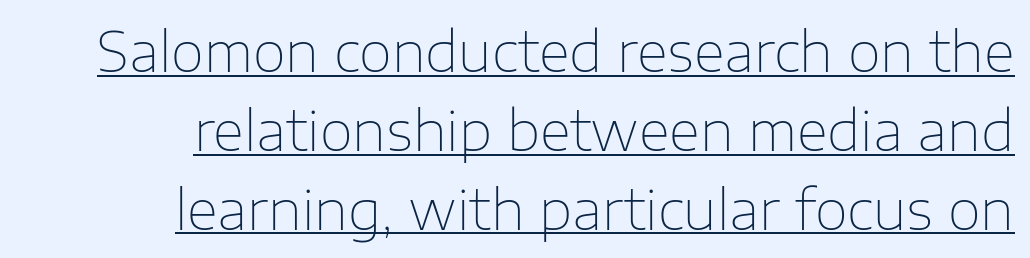
Descenders here cross a horizontal rule under the line. The block of text has a typical density, with ordinary space between rows. This is not heavy type; no bold has been used. The rendering keeps characters at their native spacing.
